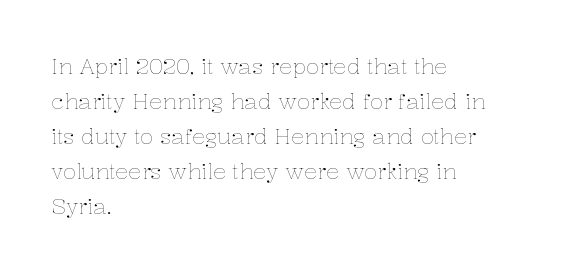
Every stem runs plumb, perpendicular to the baseline. Ink coverage per letter is moderate at most. Does extra space separate the letters? No, they use regular spacing. Line starts are locked; line ends wander. If you measured baseline to baseline, you'd find a middling distance.
